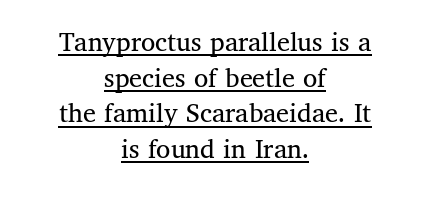
{"serif": "yes", "italic": "no", "bold": "no", "weight": "regular", "width": "normal", "stroke_contrast": "medium", "x_height": "medium", "monospaced": "no", "underline": "yes", "align": "center", "line_spacing_ratio": 1.23, "letter_spacing": "normal", "letter_spacing_em": 0.0, "glyph_px": 29}
